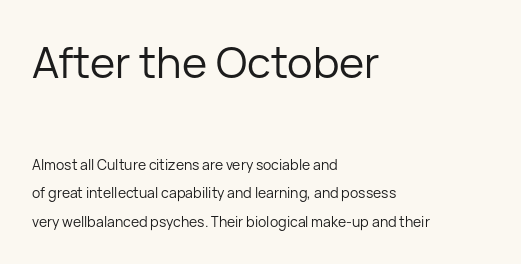
This sample uses plain, unmodified letter spacing. Italic: no, the glyphs are upright roman. The rag falls on the right side of this text block. The words here are not underlined. Weight: regular or lighter. The designer went with a sans here, leaving each stem footless.
